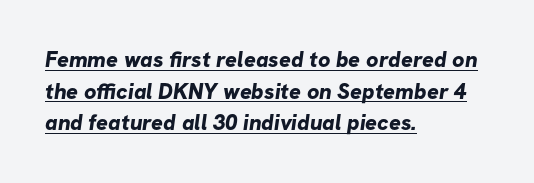
The image shows 22 px bold type; set left-aligned, normal line spacing (1.44x), normal letter spacing, underlined.
